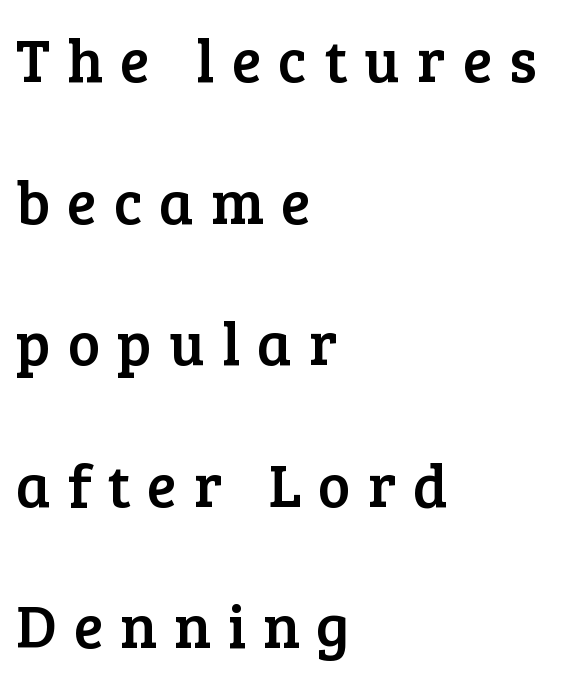
{"serif": "yes", "italic": "no", "width": "normal", "stroke_contrast": "low", "x_height": "medium", "monospaced": "no", "underline": "no", "align": "left", "line_spacing": "loose", "line_spacing_ratio": 2.32, "letter_spacing": "wide", "letter_spacing_em": 0.28, "glyph_px": 61}
